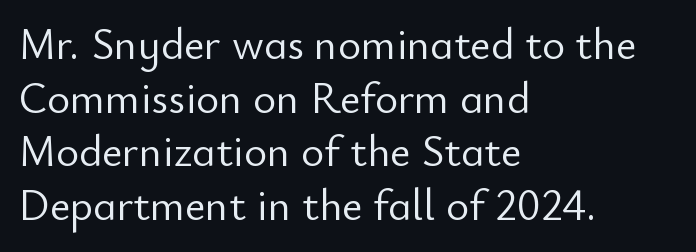
How are the letters spaced? Ordinarily, with no added tracking. The text was rendered using a sans face with plain stroke endings. Anything drawn beneath the words? Only blank space. Weight: in the light-to-regular range. Do the characters align in a grid? No, the font is proportional.
